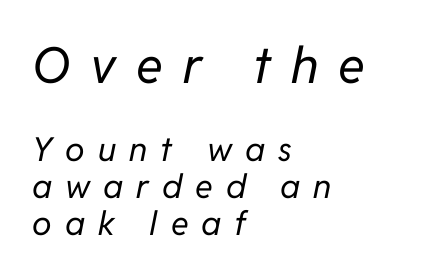
The image shows 50 px regular-weight type, italic (leaning right); set left-aligned, tight line spacing (1.11x), unusually wide letter spacing (+0.4 em), not underlined; the first (top) block is 1.52x larger; low stroke contrast and a medium x-height.
